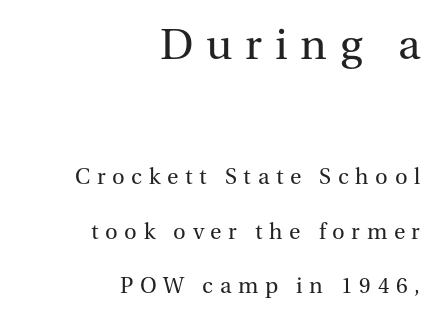
{"serif": "yes", "italic": "no", "bold": "no", "weight": "regular", "width": "normal", "stroke_contrast": "medium", "x_height": "medium", "monospaced": "no", "underline": "no", "align": "right", "line_spacing": "loose", "line_spacing_ratio": 2.48, "letter_spacing": "wide", "letter_spacing_em": 0.3, "larger_block": "first", "size_ratio": 1.95, "glyph_px": 43}
